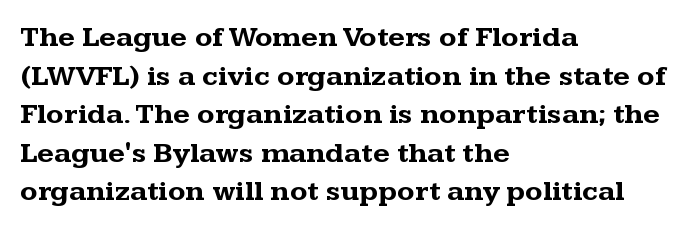
Q: Is the text bold? A: Yes.
Q: Is the text italic (slanted)? A: No, it is upright.
Q: Is the typeface a serif or a sans-serif typeface? A: Serif.
Q: Is the text underlined? A: No.
Q: How is the paragraph aligned? A: Left-aligned.
Q: Is the spacing between letters normal or unusually wide? A: Normal.
Q: Is the spacing between lines tight, normal or loose? A: Normal.
Q: Width (condensed, normal, or wide)? A: Wide.
Q: Stroke contrast? A: Medium.
Q: x-height? A: Medium.
Q: Monospaced? A: No.
